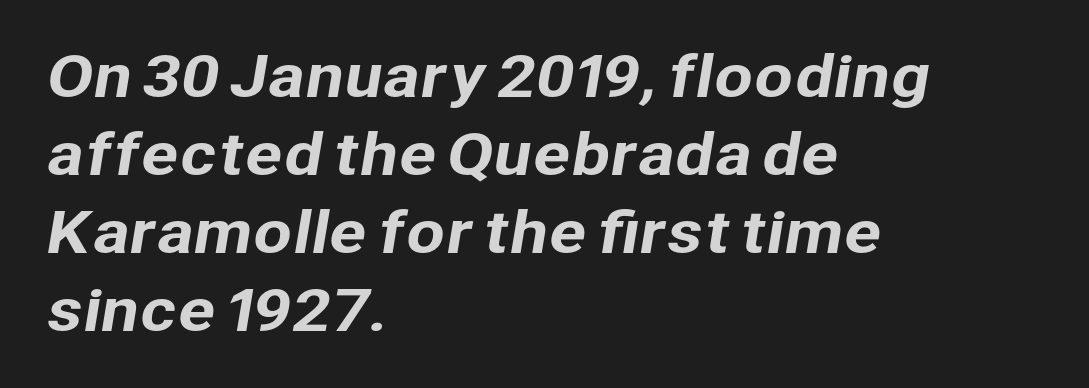
There is no visible air inserted between adjacent glyphs. Reading down the block, your eye returns to a fixed left position each line. Students, observe: this is what conventionally led text looks like. This sample has the flowing, uneven cadence of proportional lettering.
